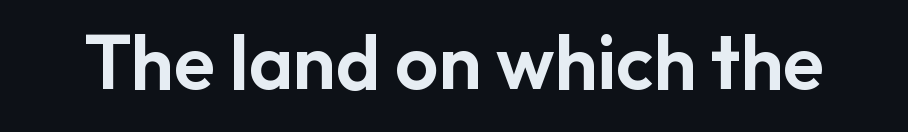
This sample has the flowing, uneven cadence of proportional lettering. This sample uses an upright cut, with every glyph sitting square on the baseline. Unlike a traditional serif, this face leaves its strokes unadorned. Between one letter and the next there's only the usual sliver of space. Lines of text with bare space underneath.
